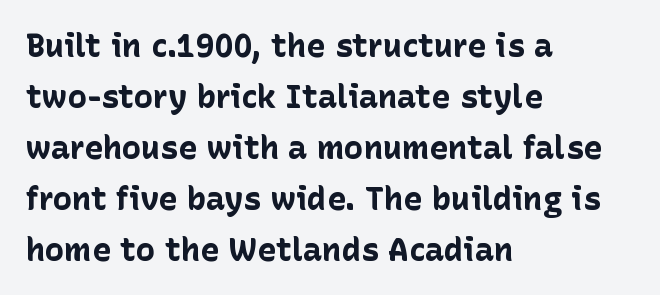
{"serif": "no", "italic": "no", "bold": "yes", "weight": "bold", "width": "normal", "stroke_contrast": "low", "x_height": "medium", "monospaced": "no", "underline": "no", "align": "left", "line_spacing": "normal", "line_spacing_ratio": 1.59, "letter_spacing": "normal", "letter_spacing_em": 0.0, "glyph_px": 32}
